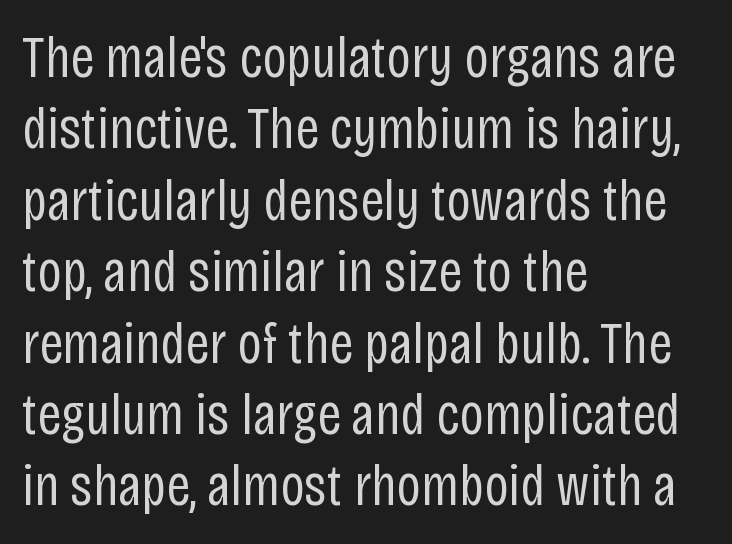
The image shows 59 px regular-weight, condensed sans-serif type, upright; set left-aligned, line spacing 1.21x, normal letter spacing, not underlined; low stroke contrast and a large x-height.
